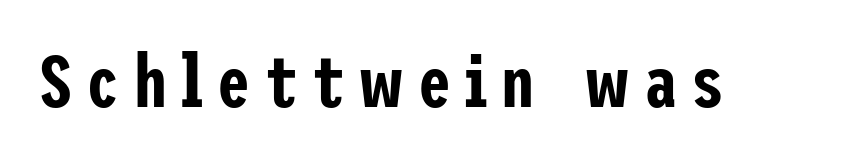
The image shows 74 px condensed sans-serif type, upright; set not underlined; low stroke contrast and a medium x-height.
